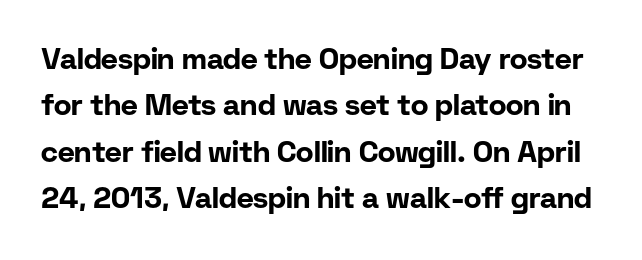
Observe the absence of serifs on each vertical stroke in this sample. Anything drawn beneath the words? Only blank space. Baseline-to-baseline distance is the conventional proportion of letter height. Character widths vary here, with narrow letters taking less room than wide ones. Posture: vertical. Pretty heavy lettering here — definitely bold.
